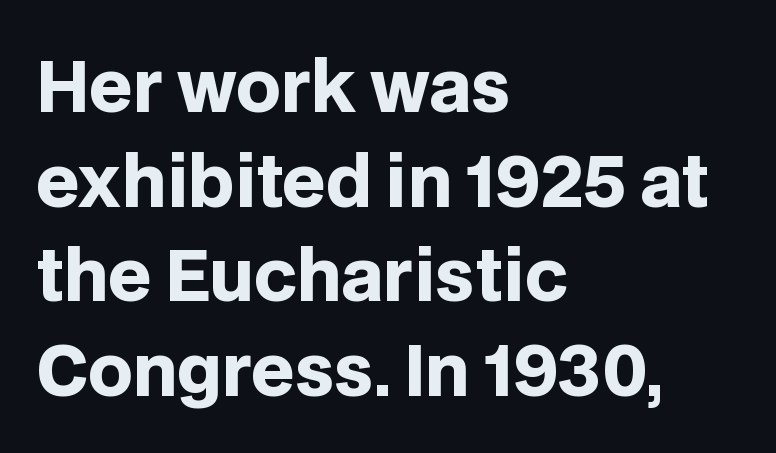
The image shows 69 px heavy sans-serif type, upright; set left-aligned, normal line spacing (1.37x), normal letter spacing, not underlined; low stroke contrast and a large x-height.
